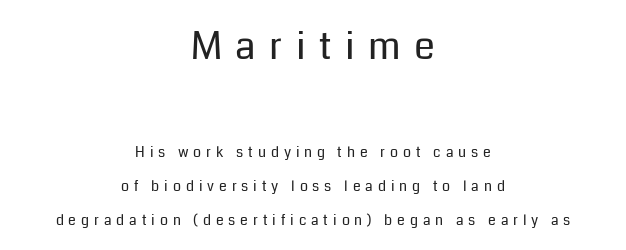
Q: Is the text bold? A: No.
Q: Is the text italic (slanted)? A: No, it is upright.
Q: Is the typeface a serif or a sans-serif typeface? A: Sans-serif.
Q: Is the text underlined? A: No.
Q: How is the paragraph aligned? A: Centered.
Q: Is the spacing between letters normal or unusually wide? A: Unusually wide.
Q: Is the spacing between lines tight, normal or loose? A: Loose.
Q: Which block of text is set in a larger size, the first (top) or the second (bottom)? A: The first (top) one.
Q: Width (condensed, normal, or wide)? A: Normal.
Q: Stroke contrast? A: Low.
Q: x-height? A: Medium.
Q: Monospaced? A: No.
